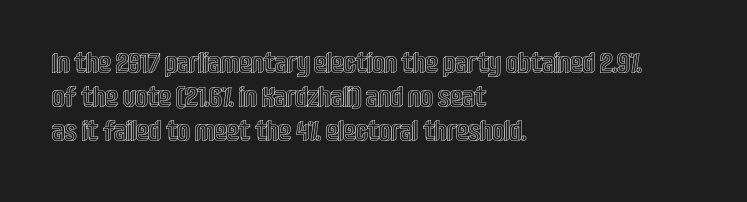
The image shows 28 px condensed type, upright; set left-aligned, line spacing 1.22x, normal letter spacing, not underlined; a large x-height.
